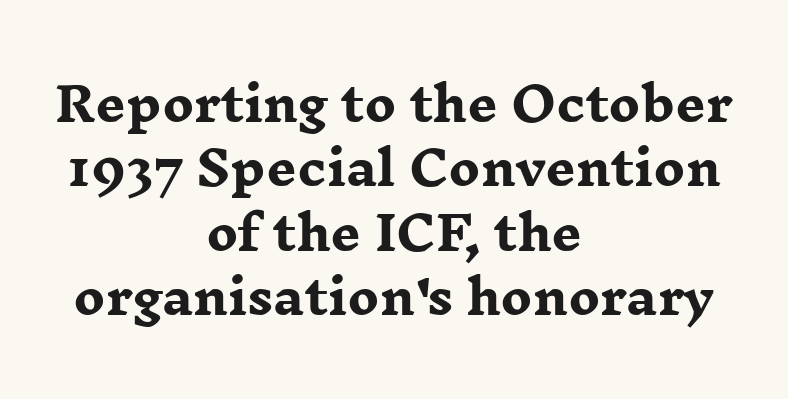
{"serif": "yes", "italic": "no", "bold": "yes", "weight": "heavy", "width": "wide", "stroke_contrast": "low", "x_height": "medium", "monospaced": "no", "underline": "no", "align": "center", "line_spacing": "normal", "line_spacing_ratio": 1.37, "letter_spacing": "normal", "letter_spacing_em": 0.0, "glyph_px": 47}
